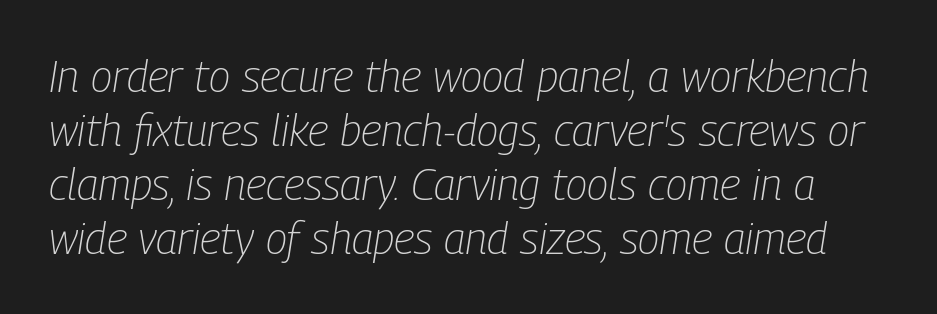
The image shows 44 px light, condensed type, italic (leaning right); set line spacing 1.23x, normal letter spacing, not underlined; low stroke contrast and a medium x-height.
